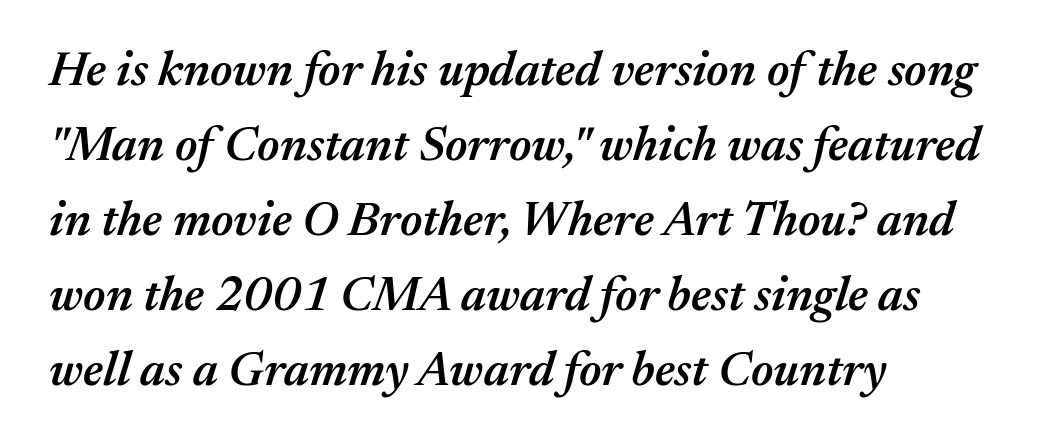
The image shows 48 px semibold type, italic (leaning right); set left-aligned, normal line spacing (1.56x), normal letter spacing, not underlined; medium stroke contrast and a medium x-height.
